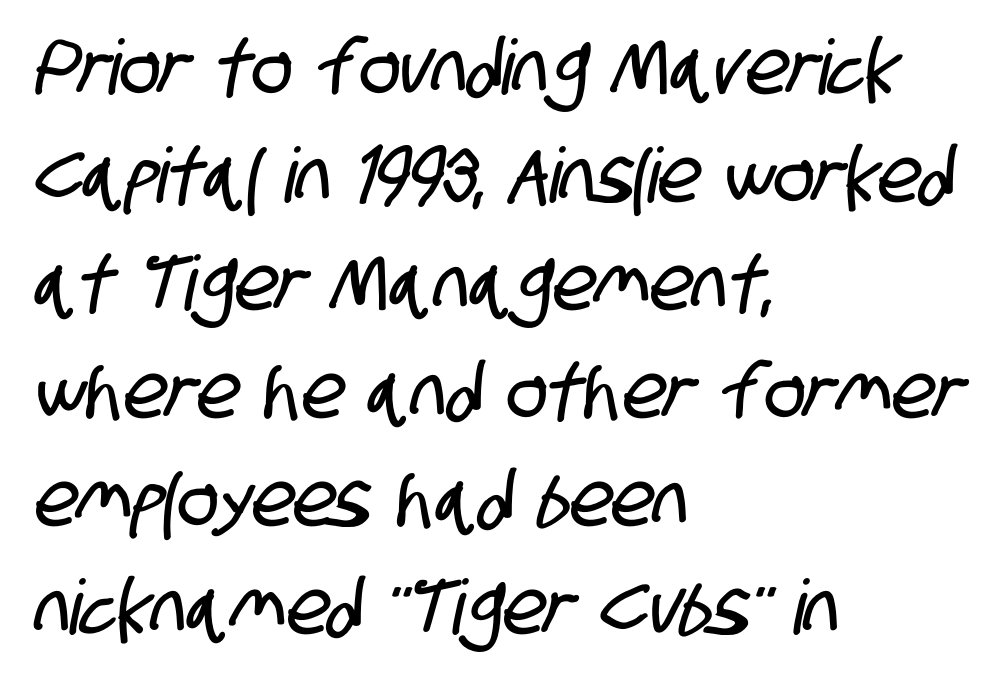
The image shows 76 px condensed sans-serif type; set left-aligned, normal line spacing (1.42x), normal letter spacing, not underlined; low stroke contrast and a large x-height.
